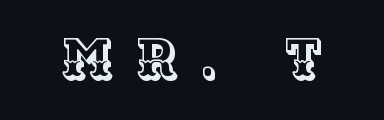
Does the lettering tilt? It doesn't — this is upright. Just letters on the line, the space beneath them empty. Varying glyph widths throughout — classic text-font behaviour. Caption: expanded tracking, letters set apart.
